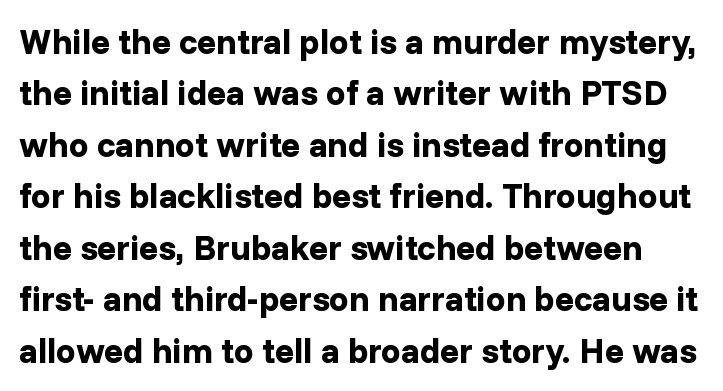
Q: Is the text bold? A: Yes.
Q: Is the text italic (slanted)? A: No, it is upright.
Q: Is the typeface a serif or a sans-serif typeface? A: Sans-serif.
Q: Is the text underlined? A: No.
Q: Is the spacing between letters normal or unusually wide? A: Normal.
Q: Is the spacing between lines tight, normal or loose? A: Normal.
Q: Width (condensed, normal, or wide)? A: Normal.
Q: Stroke contrast? A: Low.
Q: x-height? A: Medium.
Q: Monospaced? A: No.
